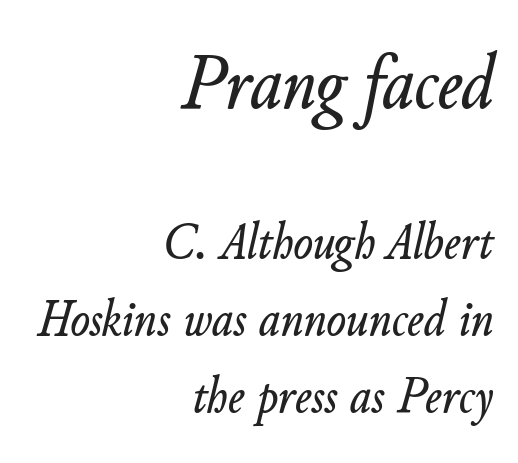
{"italic": "yes", "lean": "right", "slant_degrees": 11, "width": "normal", "stroke_contrast": "low", "x_height": "small", "monospaced": "no", "underline": "no", "align": "right", "line_spacing": "normal", "line_spacing_ratio": 1.48, "letter_spacing": "normal", "letter_spacing_em": 0.0, "larger_block": "first", "size_ratio": 1.5, "glyph_px": 78}
